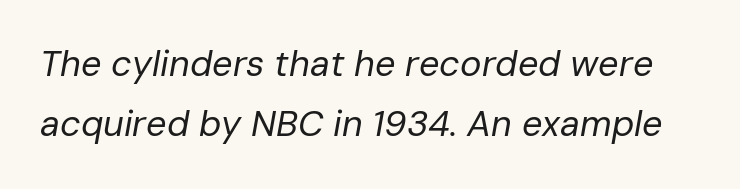
Lines of text with bare space underneath. The letters advance in unequal steps, a hallmark of proportional type. Short note: letters normally spaced. No chunkiness to these letters — they're not bold.
